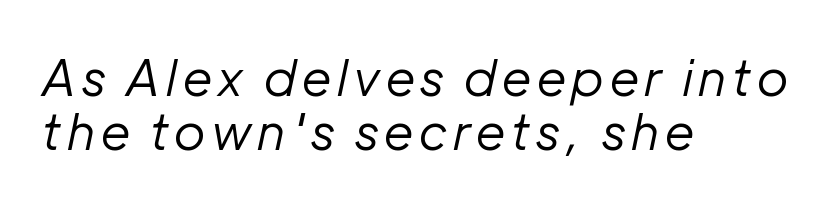
Q: Is the text bold? A: No.
Q: Is the text italic (slanted)? A: Yes, it leans right by about 12 degrees.
Q: Is the text underlined? A: No.
Q: How is the paragraph aligned? A: Left-aligned.
Q: Is the spacing between lines tight, normal or loose? A: Tight.
Q: Width (condensed, normal, or wide)? A: Normal.
Q: Stroke contrast? A: Low.
Q: x-height? A: Medium.
Q: Monospaced? A: No.
